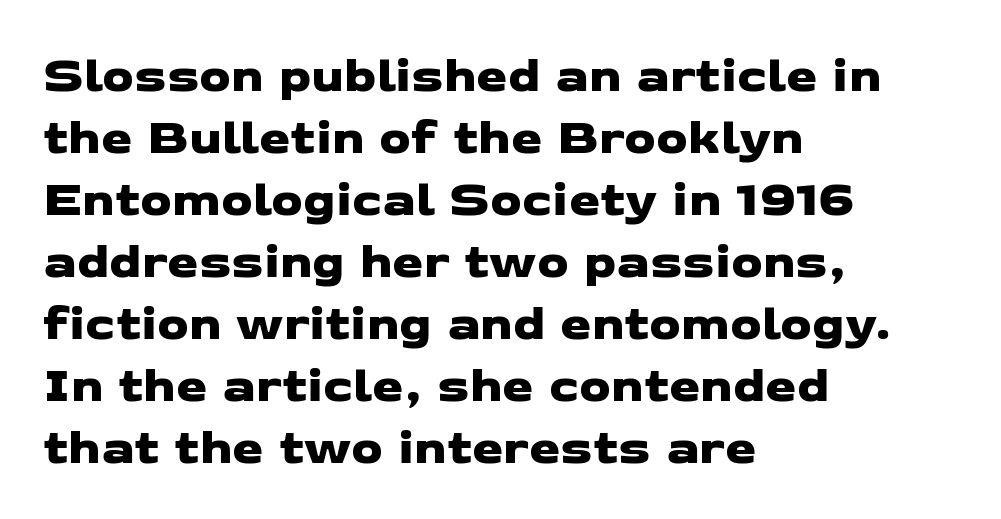
The image shows 50 px wide sans-serif type; set left-aligned, line spacing 1.24x, normal letter spacing, not underlined; low stroke contrast and a medium x-height.
